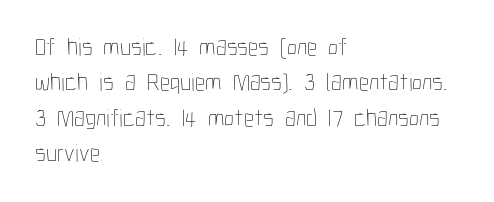
The image shows 25 px text type, upright; set left-aligned, normal line spacing (1.42x), normal letter spacing, not underlined.
